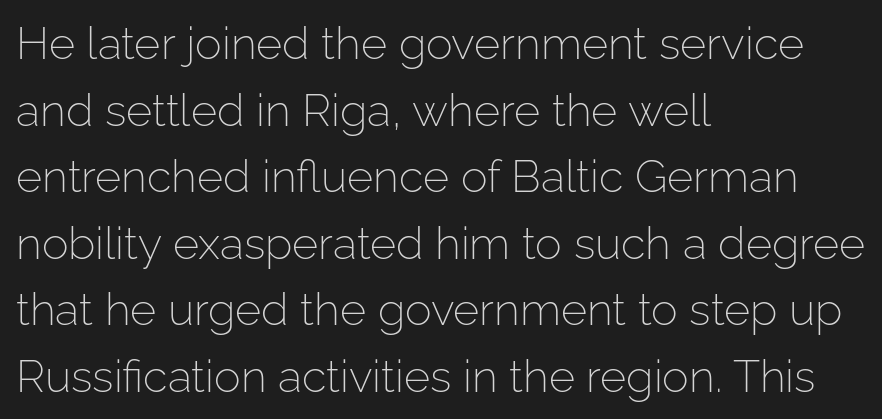
The image shows 45 px light sans-serif type, upright; set left-aligned, normal line spacing (1.48x), normal letter spacing, not underlined; low stroke contrast and a medium x-height.
